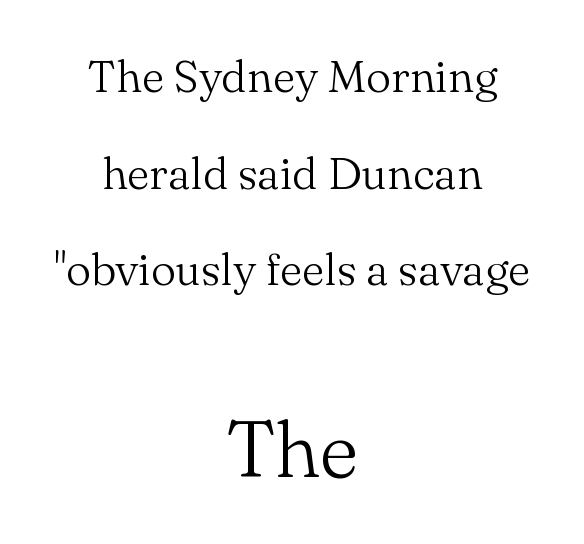
Q: Is the text bold? A: No.
Q: Is the text italic (slanted)? A: No, it is upright.
Q: Is the typeface a serif or a sans-serif typeface? A: Serif.
Q: Is the text underlined? A: No.
Q: How is the paragraph aligned? A: Centered.
Q: Is the spacing between letters normal or unusually wide? A: Normal.
Q: Is the spacing between lines tight, normal or loose? A: Loose.
Q: Which block of text is set in a larger size, the first (top) or the second (bottom)? A: The second (bottom) one.
Q: Width (condensed, normal, or wide)? A: Normal.
Q: Stroke contrast? A: Medium.
Q: x-height? A: Small.
Q: Monospaced? A: No.
